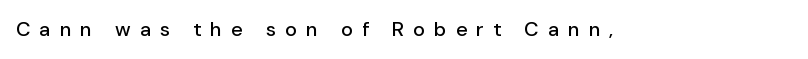
The image shows 20 px text type, upright; set unusually wide letter spacing (+0.45 em), not underlined.
